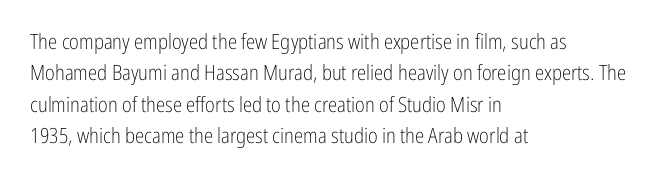
The image shows 21 px text type, upright; set left-aligned, normal line spacing (1.49x), normal letter spacing, not underlined.
